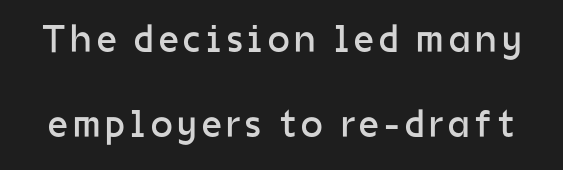
Q: Is the text bold? A: No.
Q: Is the text italic (slanted)? A: No, it is upright.
Q: Is the typeface a serif or a sans-serif typeface? A: Sans-serif.
Q: Is the text underlined? A: No.
Q: Is the spacing between lines tight, normal or loose? A: Loose.
Q: Width (condensed, normal, or wide)? A: Normal.
Q: Stroke contrast? A: Low.
Q: x-height? A: Medium.
Q: Monospaced? A: No.
